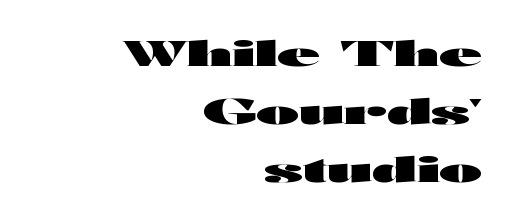
Q: Is the text bold? A: Yes.
Q: Is the text italic (slanted)? A: No, it is upright.
Q: Is the typeface a serif or a sans-serif typeface? A: Sans-serif.
Q: Is the text underlined? A: No.
Q: How is the paragraph aligned? A: Right-aligned.
Q: Is the spacing between letters normal or unusually wide? A: Normal.
Q: Is the spacing between lines tight, normal or loose? A: Normal.
Q: Width (condensed, normal, or wide)? A: Wide.
Q: Stroke contrast? A: High.
Q: x-height? A: Medium.
Q: Monospaced? A: No.
